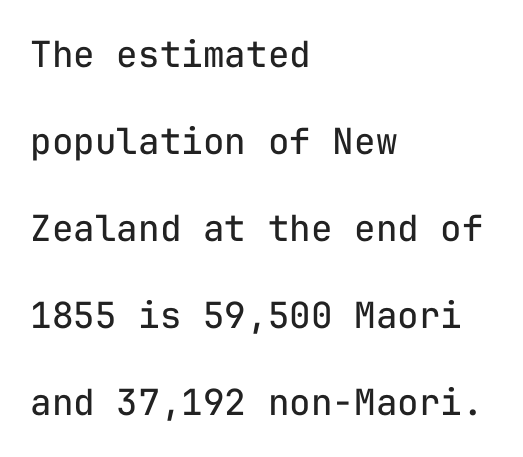
Q: Is the text bold? A: No.
Q: Is the text italic (slanted)? A: No, it is upright.
Q: Is the typeface a serif or a sans-serif typeface? A: Sans-serif.
Q: Is the text underlined? A: No.
Q: How is the paragraph aligned? A: Left-aligned.
Q: Is the spacing between letters normal or unusually wide? A: Normal.
Q: Is the spacing between lines tight, normal or loose? A: Loose.
Q: Width (condensed, normal, or wide)? A: Normal.
Q: Stroke contrast? A: Low.
Q: x-height? A: Medium.
Q: Monospaced? A: Yes.
